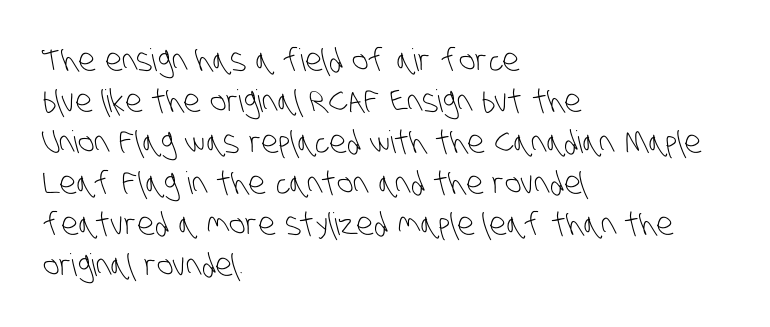
Do the characters align in a grid? No, the font is proportional. The rag falls on the right side of this text block. Heaviness? Minimal to ordinary, like unemphasized prose. Here the glyphs are tracked normally, forming tight word shapes. The rendering shows plain stroke endings on the letterforms — a sans-serif design.
